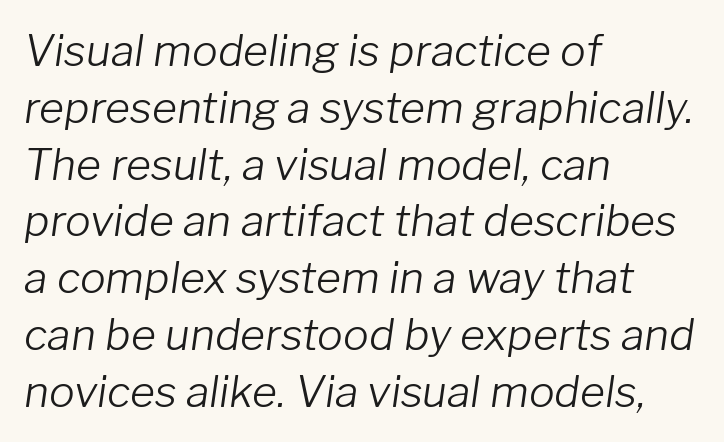
{"italic": "yes", "lean": "right", "slant_degrees": 8, "bold": "no", "weight": "light", "width": "normal", "stroke_contrast": "low", "x_height": "medium", "monospaced": "no", "underline": "no", "align": "left", "line_spacing": "normal", "line_spacing_ratio": 1.32, "letter_spacing": "normal", "letter_spacing_em": 0.0, "glyph_px": 43}
